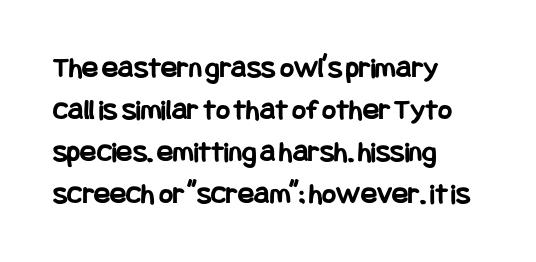
If you measured baseline to baseline, you'd find a middling distance. The rag falls on the right side of this text block. Weight check: bold — yes, fully. I'd call this a sans setting — the letters go barefoot.
